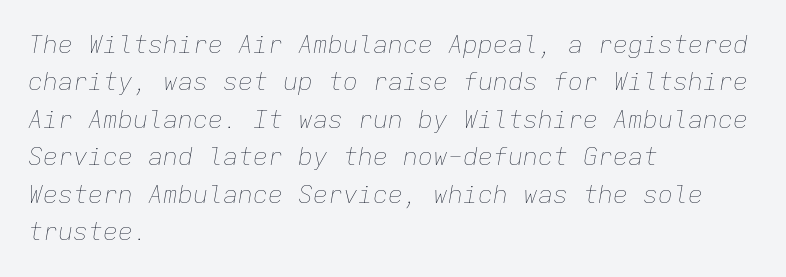
The image shows 25 px text type, italic (leaning right); set left-aligned, normal line spacing (1.5x), normal letter spacing, not underlined.
